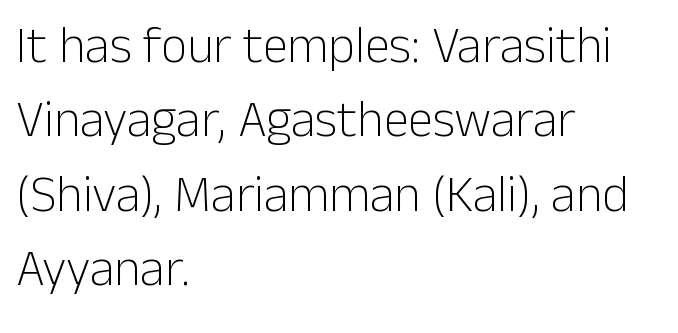
{"serif": "no", "italic": "no", "bold": "no", "weight": "light", "width": "normal", "stroke_contrast": "low", "x_height": "medium", "monospaced": "no", "underline": "no", "align": "left", "line_spacing": "normal", "line_spacing_ratio": 1.46, "letter_spacing": "normal", "letter_spacing_em": 0.0, "glyph_px": 51}
